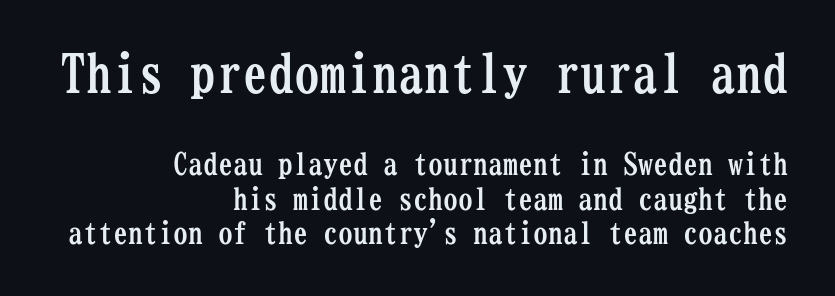
{"serif": "yes", "italic": "no", "bold": "yes", "weight": "semibold", "width": "condensed", "stroke_contrast": "low", "x_height": "medium", "monospaced": "yes", "underline": "no", "align": "right", "line_spacing": "tight", "line_spacing_ratio": 1.15, "letter_spacing": "normal", "letter_spacing_em": 0.0, "larger_block": "first", "size_ratio": 1.73, "glyph_px": 52}
